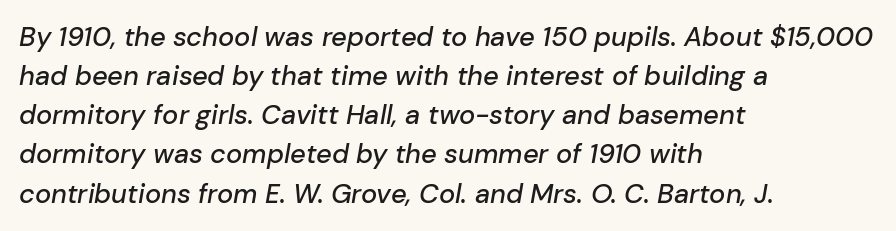
Is there much room between lines? A standard amount, neither cramped nor airy. Short note: letters normally spaced. The rendering anchors every line to the left-hand side. Anything drawn beneath the words? Only blank space. Italic: yes, the glyphs are oblique.
